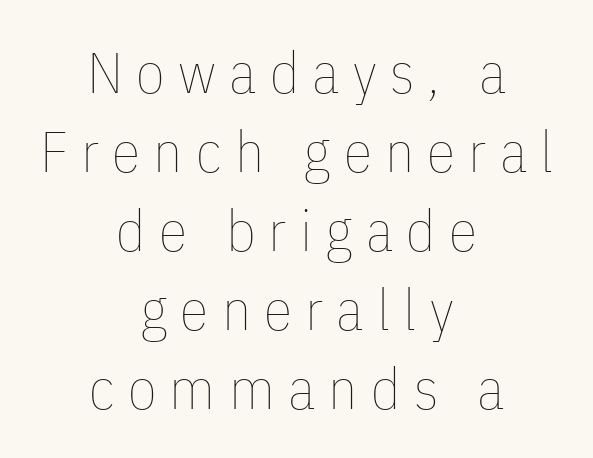
Every row of glyphs is offset so its center matches the block's center. In terms of posture, this sample is upright. Plain, unruled lines of type. Characters follow at a spacing far wider than the type designer built in. Think standard paragraph weight, or any step lighter than that. Note the varied advance widths — an 'i' is clearly narrower than an 'm'.
